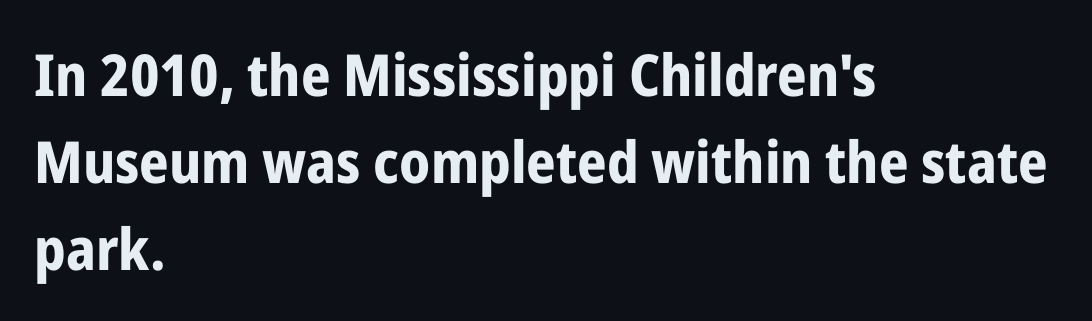
Q: Is the text bold? A: Yes.
Q: Is the text italic (slanted)? A: No, it is upright.
Q: Is the typeface a serif or a sans-serif typeface? A: Sans-serif.
Q: Is the text underlined? A: No.
Q: How is the paragraph aligned? A: Left-aligned.
Q: Is the spacing between letters normal or unusually wide? A: Normal.
Q: Is the spacing between lines tight, normal or loose? A: Normal.
Q: Width (condensed, normal, or wide)? A: Condensed.
Q: Stroke contrast? A: Low.
Q: x-height? A: Medium.
Q: Monospaced? A: No.
